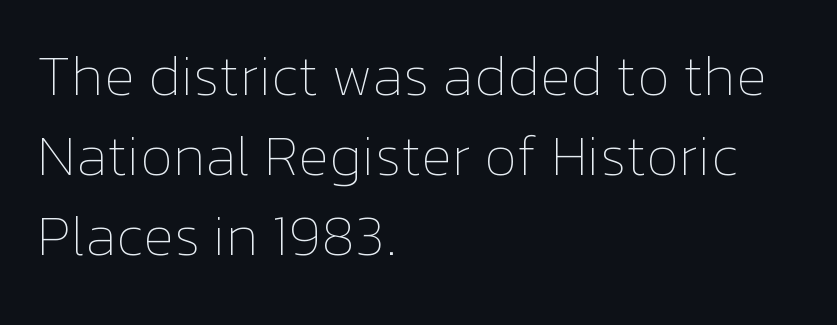
Designer's note — italics off, roman on. This sample is left-justified, so line endings fall wherever the words run out. Tracking value appears to be zero — textbook default spacing. Stems and bowls with no extra thickness — not bold. Bare-footed words on every line.
